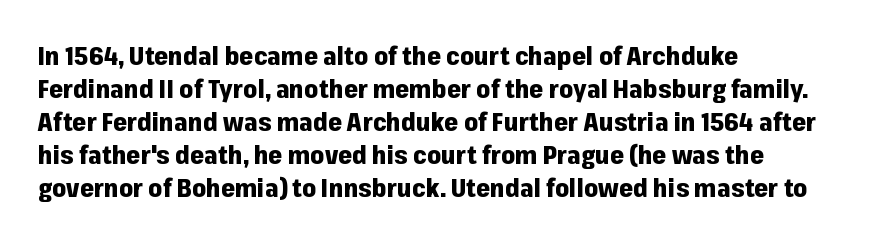
{"italic": "no", "bold": "yes", "underline": "no", "align": "left", "line_spacing": "normal", "line_spacing_ratio": 1.32, "letter_spacing": "normal", "letter_spacing_em": 0.0, "glyph_px": 25}
